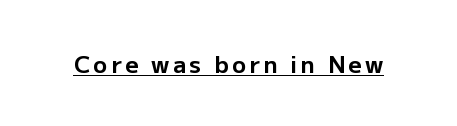
{"italic": "no", "bold": "yes", "underline": "yes", "glyph_px": 23}
